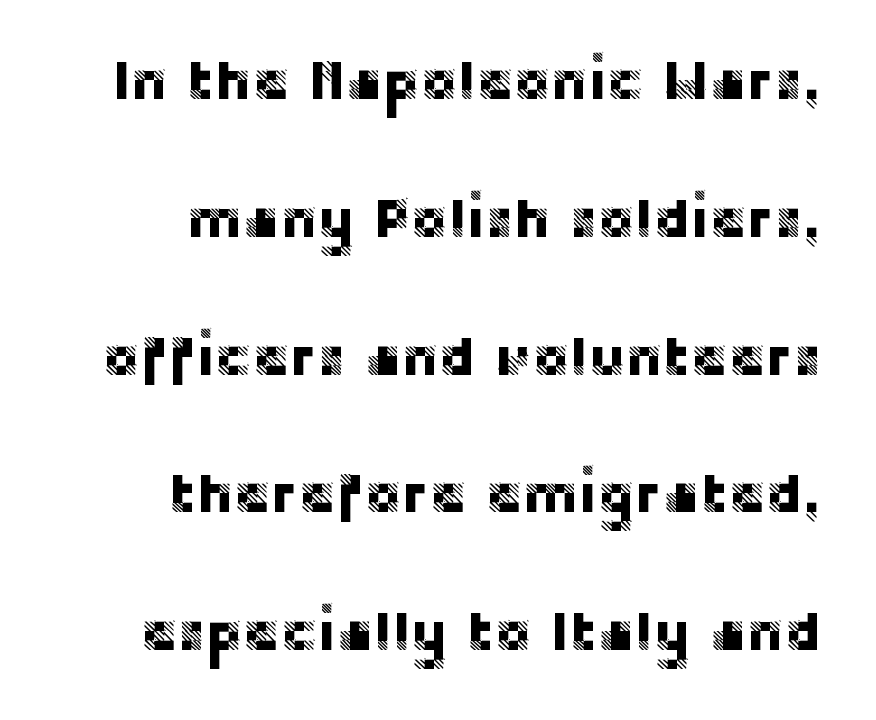
The image shows 56 px sans-serif type, upright; set right-aligned, loose line spacing (2.46x), normal letter spacing, not underlined; low stroke contrast and a large x-height.
